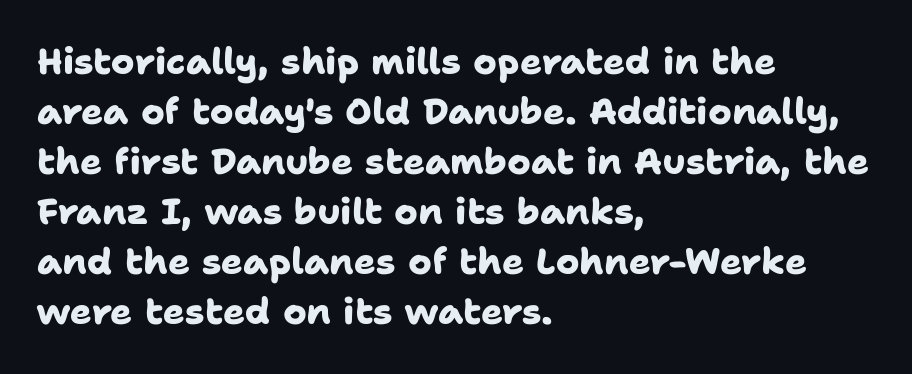
Q: Is the text bold? A: Yes.
Q: Is the typeface a serif or a sans-serif typeface? A: Sans-serif.
Q: Is the text underlined? A: No.
Q: How is the paragraph aligned? A: Left-aligned.
Q: Is the spacing between letters normal or unusually wide? A: Normal.
Q: Is the spacing between lines tight, normal or loose? A: Normal.
Q: Width (condensed, normal, or wide)? A: Normal.
Q: Stroke contrast? A: Low.
Q: x-height? A: Medium.
Q: Monospaced? A: No.
